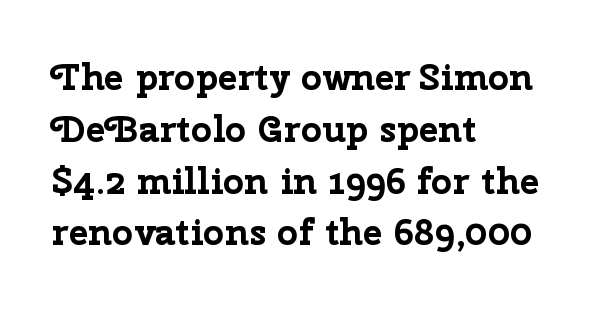
Where is the straight margin? On the left. Descender tails drop into unmarked territory. Students, note that the glyphs here touch the page at normal intervals. Unlike a traditional serif, this face leaves its strokes unadorned. Proportional: the letters do not fall into vertical columns.
